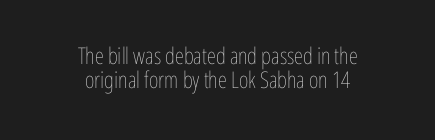
Q: Is the text bold? A: No.
Q: Is the text italic (slanted)? A: No, it is upright.
Q: Is the text underlined? A: No.
Q: How is the paragraph aligned? A: Centered.
Q: Is the spacing between letters normal or unusually wide? A: Normal.
Q: Is the spacing between lines tight, normal or loose? A: Tight.
